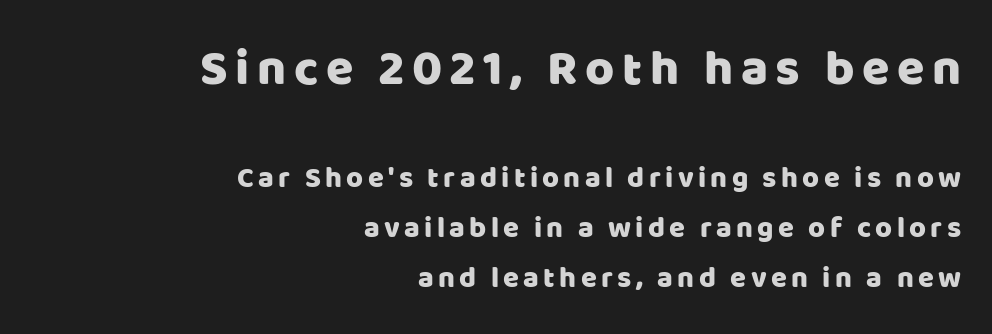
Which margin do the lines hug? The right one — the left edge is uneven. The words here are not underlined. Every character sits straight up, as roman type does. The rendering uses natural spacing where letterforms have individual widths.
